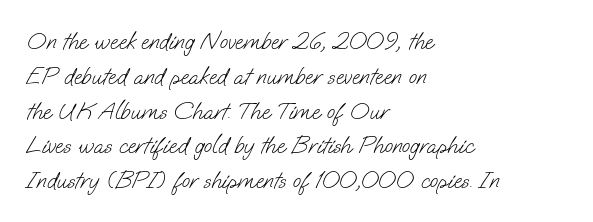
{"bold": "no", "underline": "no", "align": "left", "line_spacing": "normal", "line_spacing_ratio": 1.45, "letter_spacing": "normal", "letter_spacing_em": 0.0, "glyph_px": 24}
